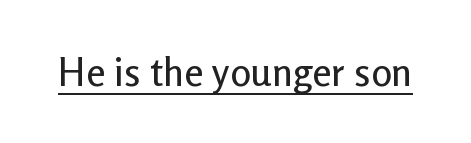
Tracking value appears to be zero — textbook default spacing. Note the varied advance widths — an 'i' is clearly narrower than an 'm'. A continuous stroke trails under the words, as in a hyperlink. It's the straight-up-and-down kind of type.
